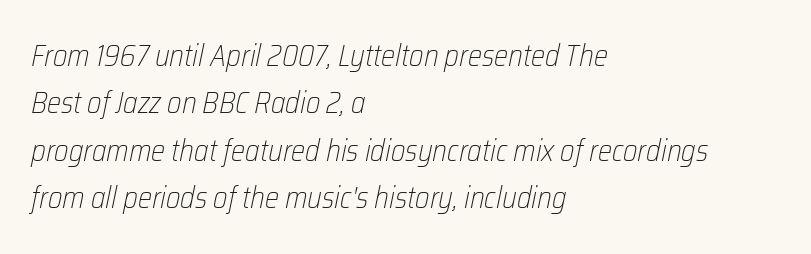
{"italic": "yes", "lean": "right", "slant_degrees": 12, "bold": "no", "weight": "light", "width": "condensed", "stroke_contrast": "low", "x_height": "medium", "monospaced": "no", "underline": "no", "align": "left", "line_spacing": "normal", "line_spacing_ratio": 1.58, "letter_spacing": "normal", "letter_spacing_em": 0.0, "glyph_px": 30}
